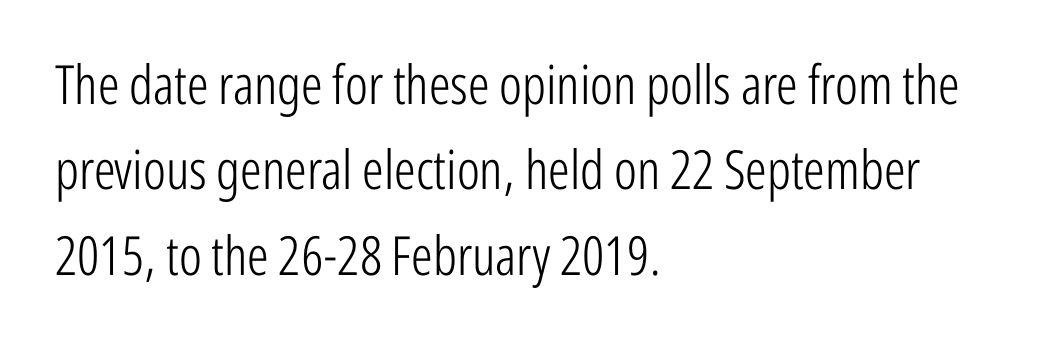
Q: Is the text bold? A: No.
Q: Is the text italic (slanted)? A: No, it is upright.
Q: Is the typeface a serif or a sans-serif typeface? A: Sans-serif.
Q: Is the text underlined? A: No.
Q: How is the paragraph aligned? A: Left-aligned.
Q: Is the spacing between letters normal or unusually wide? A: Normal.
Q: Is the spacing between lines tight, normal or loose? A: Normal.
Q: Width (condensed, normal, or wide)? A: Condensed.
Q: Stroke contrast? A: Low.
Q: x-height? A: Medium.
Q: Monospaced? A: No.
